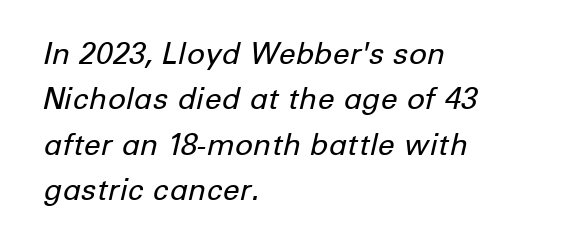
The image shows 30 px regular-weight type, italic (leaning right); set left-aligned, normal line spacing (1.51x), normal letter spacing, not underlined; low stroke contrast and a medium x-height.
